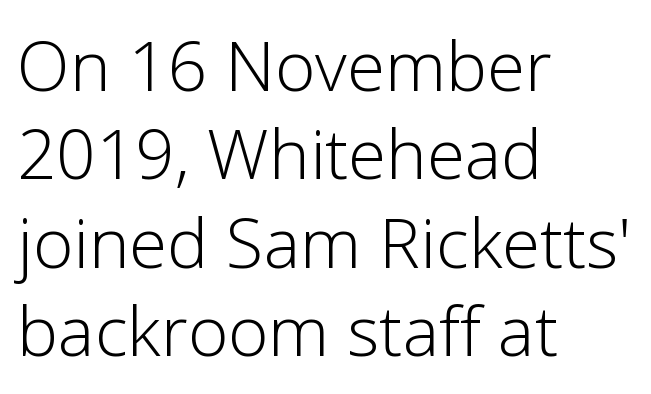
Does extra space separate the letters? No, they use regular spacing. Observe the absence of serifs on each vertical stroke in this sample. Normally led — the rows are evenly, conventionally spaced. Line starts are locked; line ends wander.
